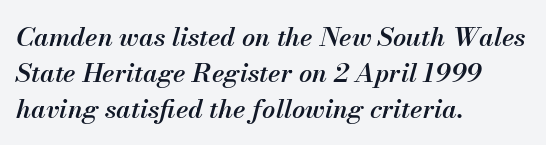
The image shows 26 px text type, italic (leaning right); set left-aligned, normal line spacing (1.38x), normal letter spacing, not underlined.
